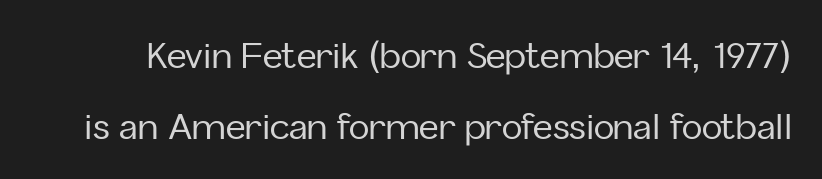
The image shows 34 px sans-serif type, upright; set loose line spacing (2.08x), normal letter spacing, not underlined; low stroke contrast and a medium x-height.
